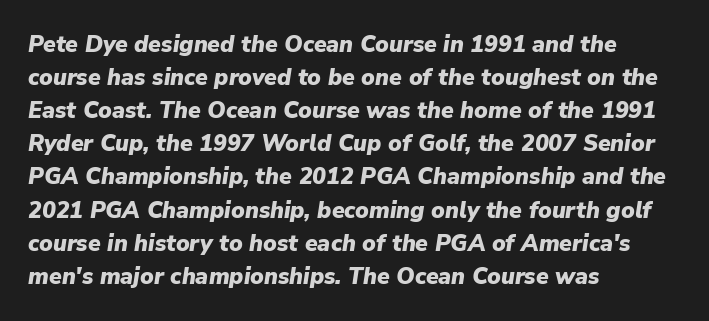
Typographic density is high because the face is bold. The typesetter chose a ragged-right arrangement here. Designer's note — italics engaged. Glyph-to-glyph distance matches everyday printed text.
